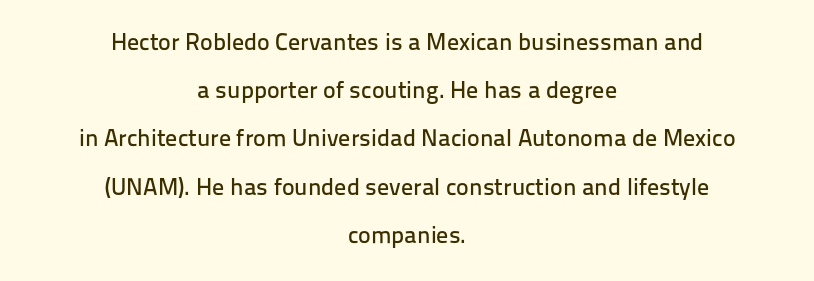
The image shows 24 px text type, upright; set centered, loose line spacing (2.01x), normal letter spacing, not underlined.
